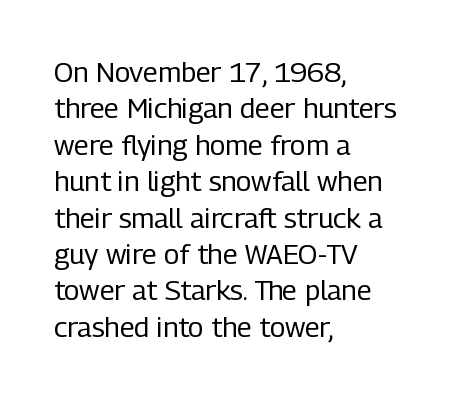
Weight class: somewhere from thin through regular. The paragraph has a hard left edge and a soft right edge. In terms of posture, this sample is upright. You can tell from the bare stems that sans-serif type was used.
